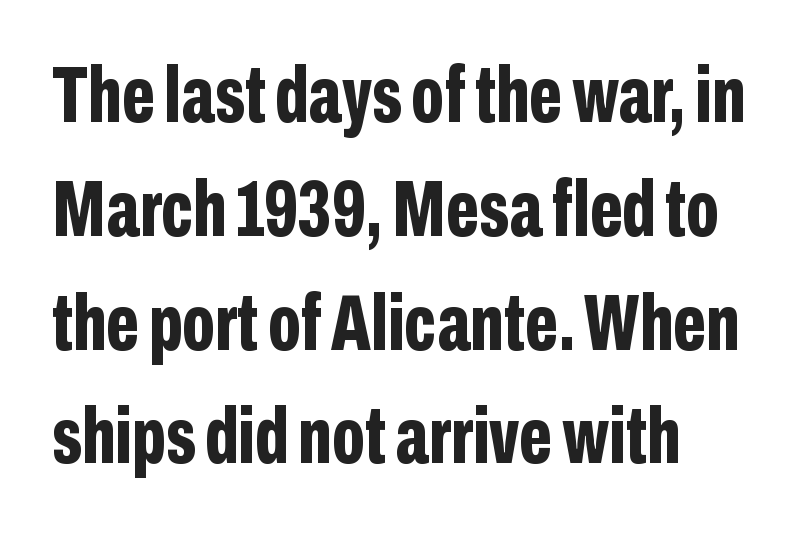
The image shows 79 px bold, condensed sans-serif type, upright; set left-aligned, normal line spacing (1.44x), normal letter spacing, not underlined; low stroke contrast and a medium x-height.
